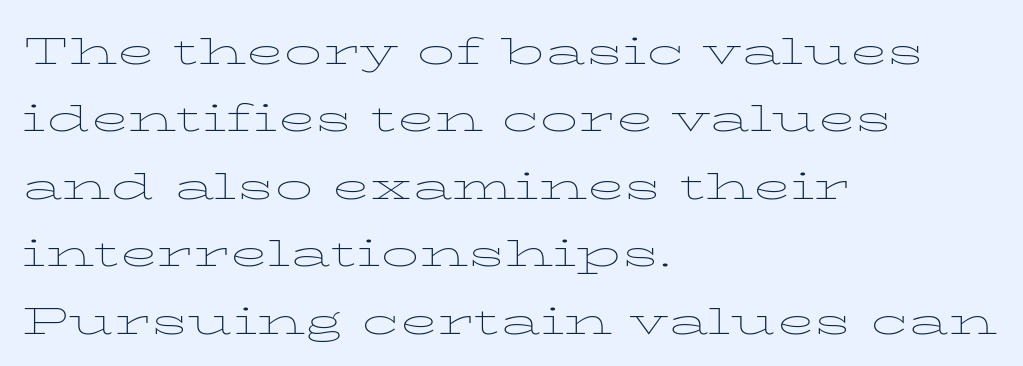
The font's upright variant was chosen for this text. Inter-character spacing is left at the font's built-in metrics. Ink coverage per letter is moderate at most. Is this a fixed-width face? No — the glyphs have proportional, varying widths. Casual observation: everything's shoved over to the left.
